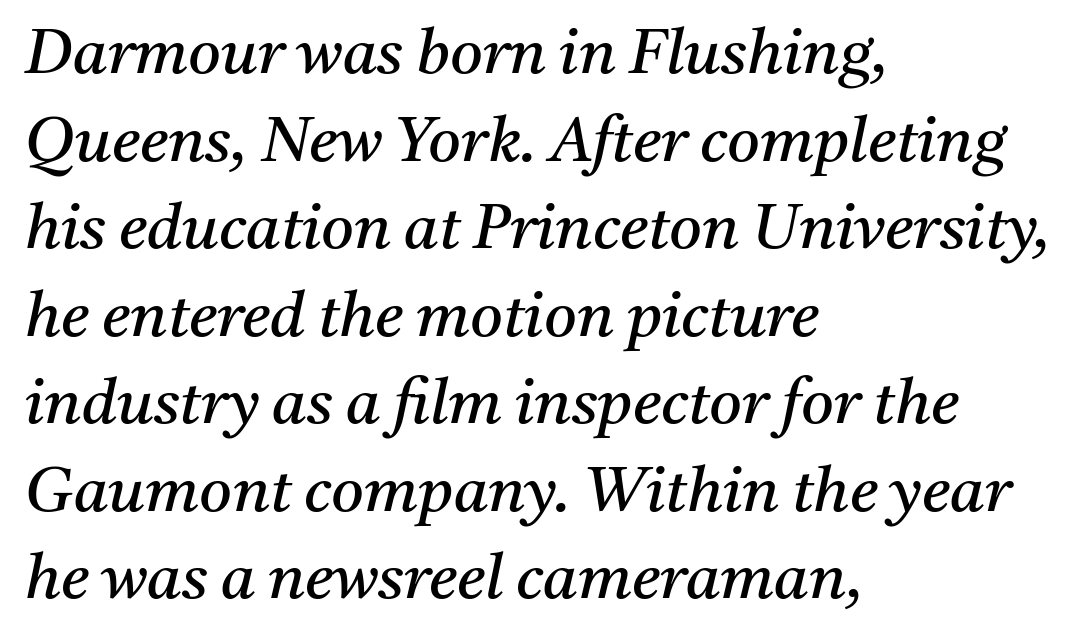
The image shows 63 px regular-weight serif type, italic (leaning right); set left-aligned, normal line spacing (1.39x), normal letter spacing, not underlined; medium stroke contrast and a medium x-height.
